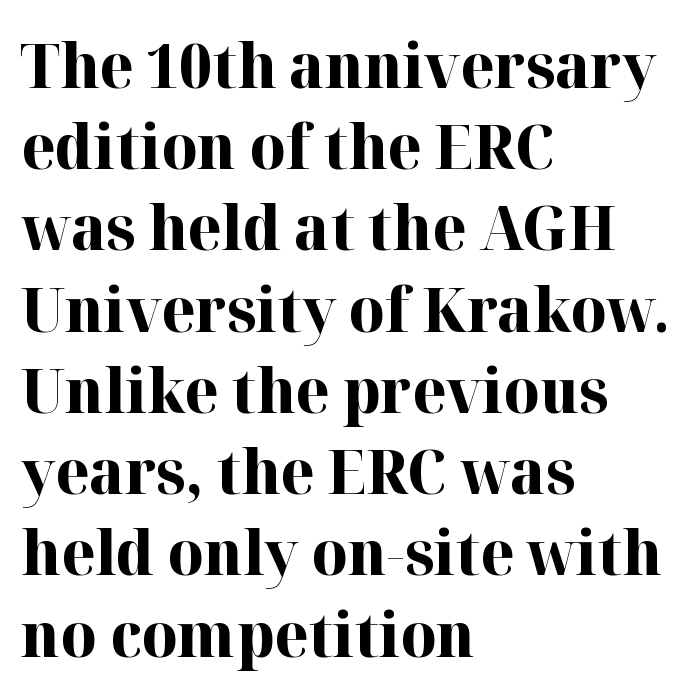
The image shows 62 px bold serif type, upright; set left-aligned, normal line spacing (1.31x), normal letter spacing, not underlined; high stroke contrast and a medium x-height.
